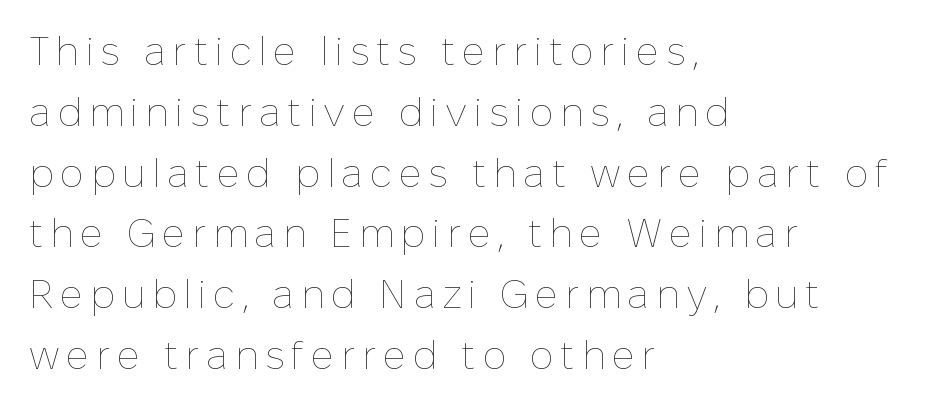
Q: Is the text bold? A: No.
Q: Is the text italic (slanted)? A: No, it is upright.
Q: Is the text underlined? A: No.
Q: How is the paragraph aligned? A: Left-aligned.
Q: Is the spacing between lines tight, normal or loose? A: Normal.
Q: Width (condensed, normal, or wide)? A: Normal.
Q: Stroke contrast? A: Low.
Q: x-height? A: Medium.
Q: Monospaced? A: No.
